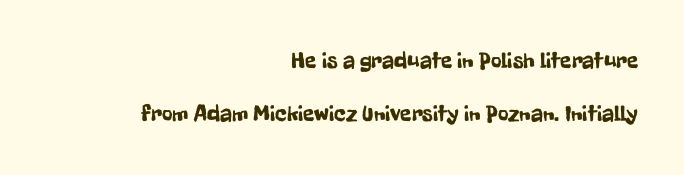
The image shows 23 px text type, upright; set right-aligned, loose line spacing (2.31x), normal letter spacing, not underlined.
